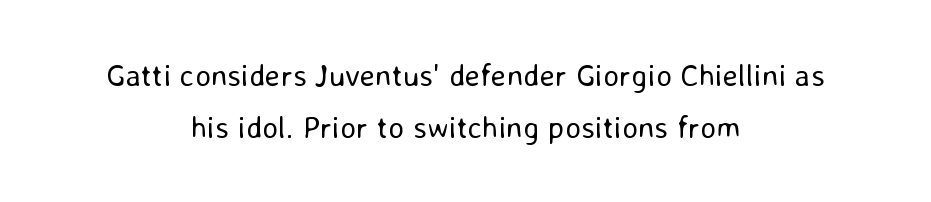
The image shows 31 px regular-weight sans-serif type, upright; set centered, normal line spacing (1.69x), normal letter spacing, not underlined; low stroke contrast and a medium x-height.
